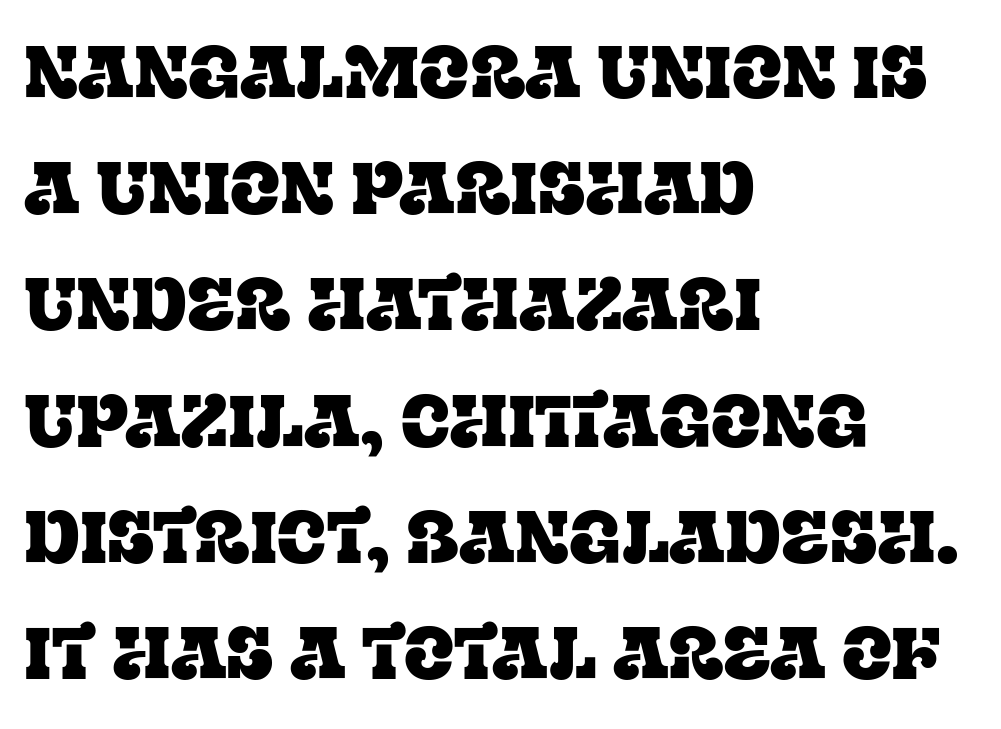
Q: Is the text italic (slanted)? A: No, it is upright.
Q: Is the typeface a serif or a sans-serif typeface? A: Serif.
Q: Is the text underlined? A: No.
Q: How is the paragraph aligned? A: Left-aligned.
Q: Is the spacing between letters normal or unusually wide? A: Normal.
Q: Is the spacing between lines tight, normal or loose? A: Normal.
Q: Width (condensed, normal, or wide)? A: Normal.
Q: Stroke contrast? A: Low.
Q: x-height? A: Large.
Q: Monospaced? A: No.
